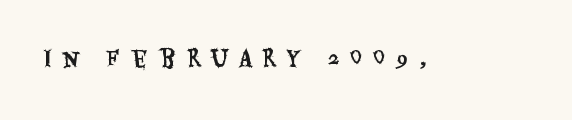
Q: Is the text italic (slanted)? A: No, it is upright.
Q: Is the text underlined? A: No.
Q: Is the spacing between letters normal or unusually wide? A: Unusually wide.
